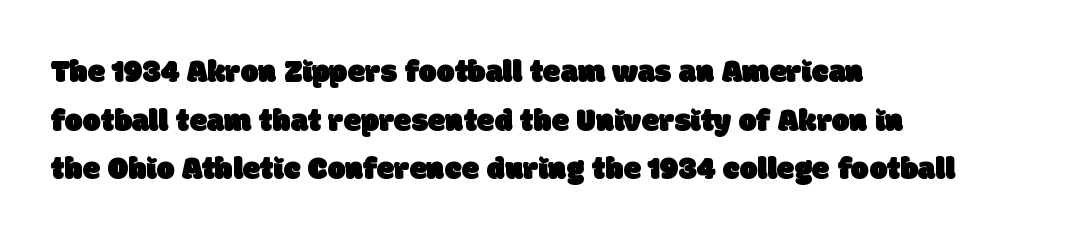
Standard letterfit; no display-style spreading of the glyphs. Words float on clear page, feet unadorned. Serifs: no, the terminals of the letterforms are clean. Left-aligned paragraph, ragged on the right. Note the varied advance widths — an 'i' is clearly narrower than an 'm'.
